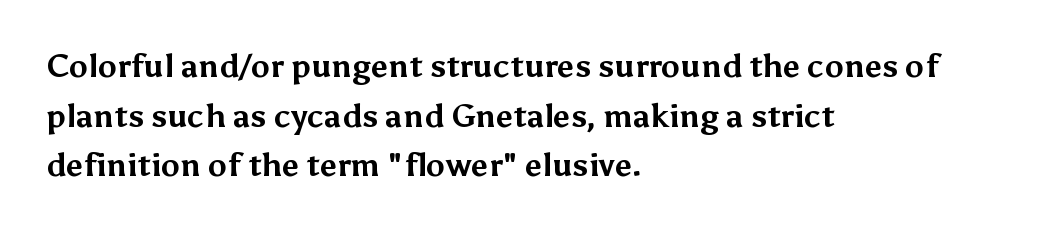
{"serif": "no", "italic": "no", "bold": "yes", "weight": "bold", "width": "normal", "stroke_contrast": "medium", "x_height": "medium", "monospaced": "no", "underline": "no", "align": "left", "line_spacing": "normal", "line_spacing_ratio": 1.55, "letter_spacing": "normal", "letter_spacing_em": 0.0, "glyph_px": 32}
